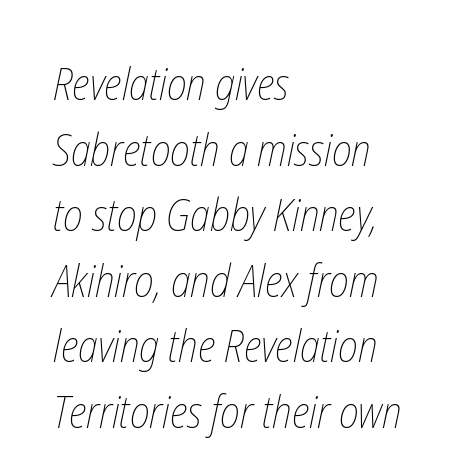
The image shows 44 px thin, condensed type; set left-aligned, normal line spacing (1.49x), normal letter spacing, not underlined; low stroke contrast and a medium x-height.
